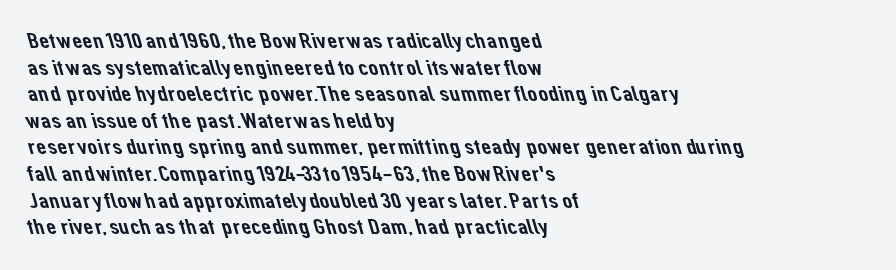
{"underline": "no", "align": "left", "line_spacing_ratio": 1.21, "letter_spacing": "normal", "letter_spacing_em": 0.0, "glyph_px": 22}
